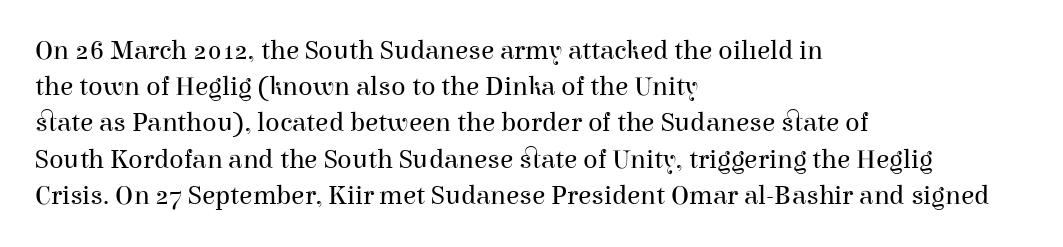
The strokes carry an ordinary text weight at most. Teacher's note: observe the even left margin — that is flush-left alignment. The lines sit at an ordinary, default distance from one another. Does extra space separate the letters? No, they use regular spacing. Posture: vertical. The specimen omits any rule beneath the text block's lines.
